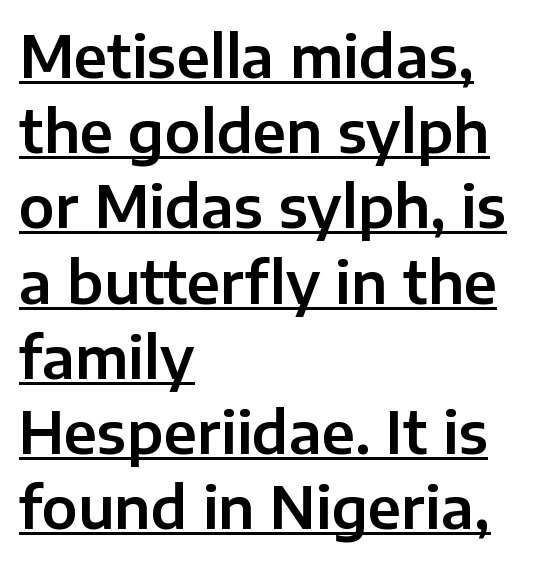
{"serif": "no", "italic": "no", "width": "normal", "stroke_contrast": "low", "x_height": "medium", "monospaced": "no", "underline": "yes", "align": "left", "line_spacing": "normal", "line_spacing_ratio": 1.32, "letter_spacing": "normal", "letter_spacing_em": 0.0, "glyph_px": 57}
